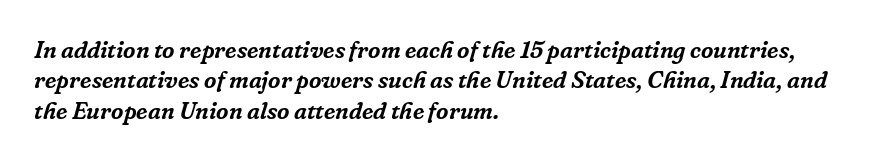
{"italic": "yes", "lean": "right", "slant_degrees": 16, "underline": "no", "align": "left", "line_spacing": "normal", "line_spacing_ratio": 1.27, "letter_spacing": "normal", "letter_spacing_em": 0.0, "glyph_px": 24}
